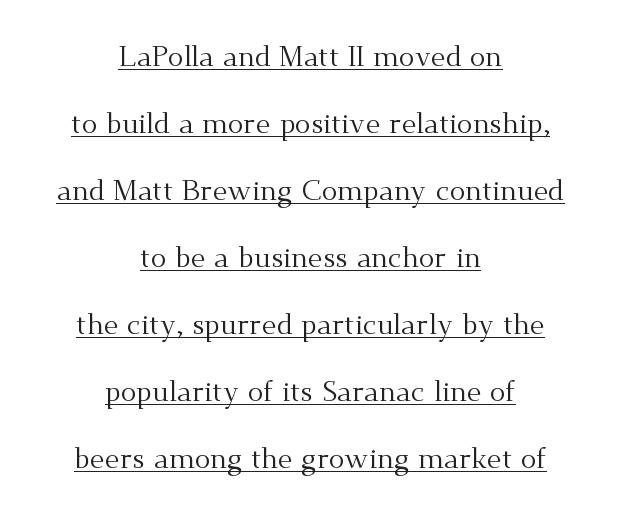
{"serif": "yes", "italic": "no", "bold": "no", "weight": "regular", "width": "normal", "stroke_contrast": "medium", "x_height": "small", "monospaced": "no", "underline": "yes", "align": "center", "line_spacing": "loose", "line_spacing_ratio": 2.31, "letter_spacing": "normal", "letter_spacing_em": 0.0, "glyph_px": 29}
